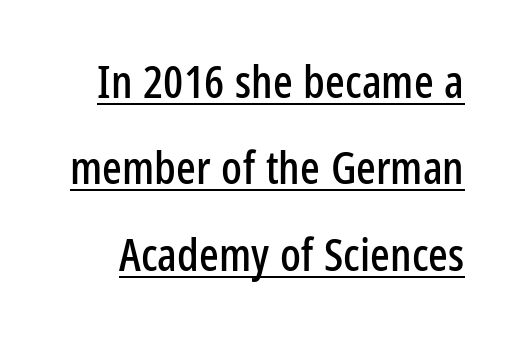
The image shows 46 px condensed sans-serif type, upright; set line spacing 1.88x, normal letter spacing, underlined; low stroke contrast and a medium x-height.
